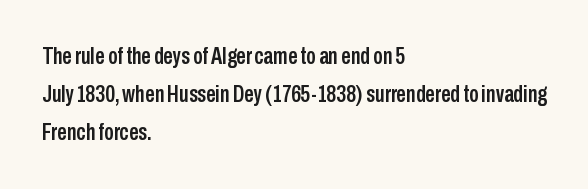
Q: Is the text italic (slanted)? A: No, it is upright.
Q: Is the text underlined? A: No.
Q: How is the paragraph aligned? A: Left-aligned.
Q: Is the spacing between letters normal or unusually wide? A: Normal.
Q: Is the spacing between lines tight, normal or loose? A: Normal.
